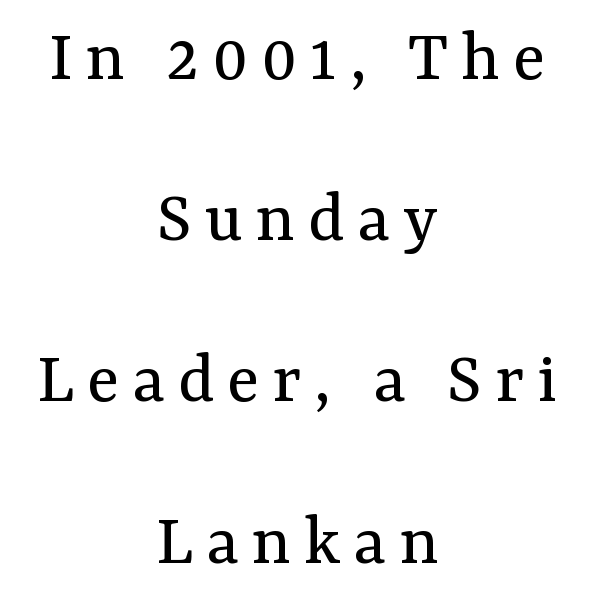
Q: Is the text bold? A: No.
Q: Is the text italic (slanted)? A: No, it is upright.
Q: Is the typeface a serif or a sans-serif typeface? A: Serif.
Q: Is the text underlined? A: No.
Q: How is the paragraph aligned? A: Centered.
Q: Is the spacing between lines tight, normal or loose? A: Loose.
Q: Width (condensed, normal, or wide)? A: Normal.
Q: Stroke contrast? A: Medium.
Q: x-height? A: Medium.
Q: Monospaced? A: No.
